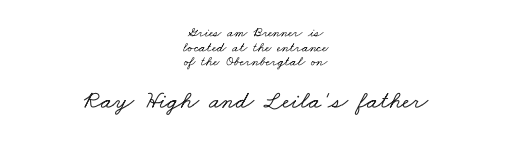
Letter spacing: default. Very little white space separates one row of letters from the next. Alignment: centered. A student would notice the bottom passage is typeset larger than what precedes it. Glance below the letters and you will spot only blank space.
